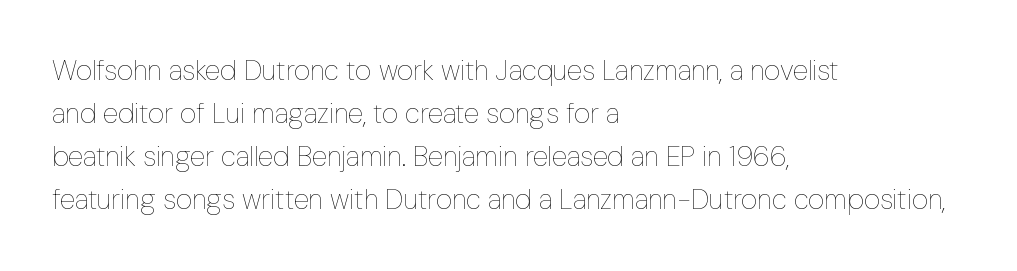
{"italic": "no", "bold": "no", "weight": "thin", "width": "condensed", "stroke_contrast": "low", "x_height": "medium", "monospaced": "no", "underline": "no", "align": "left", "line_spacing": "normal", "line_spacing_ratio": 1.54, "letter_spacing": "normal", "letter_spacing_em": 0.0, "glyph_px": 28}
